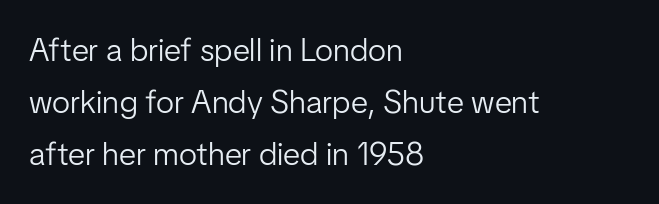
Q: Is the text bold? A: No.
Q: Is the text italic (slanted)? A: No, it is upright.
Q: Is the typeface a serif or a sans-serif typeface? A: Sans-serif.
Q: Is the text underlined? A: No.
Q: How is the paragraph aligned? A: Left-aligned.
Q: Is the spacing between letters normal or unusually wide? A: Normal.
Q: Is the spacing between lines tight, normal or loose? A: Normal.
Q: Width (condensed, normal, or wide)? A: Normal.
Q: Stroke contrast? A: Low.
Q: x-height? A: Medium.
Q: Monospaced? A: No.
